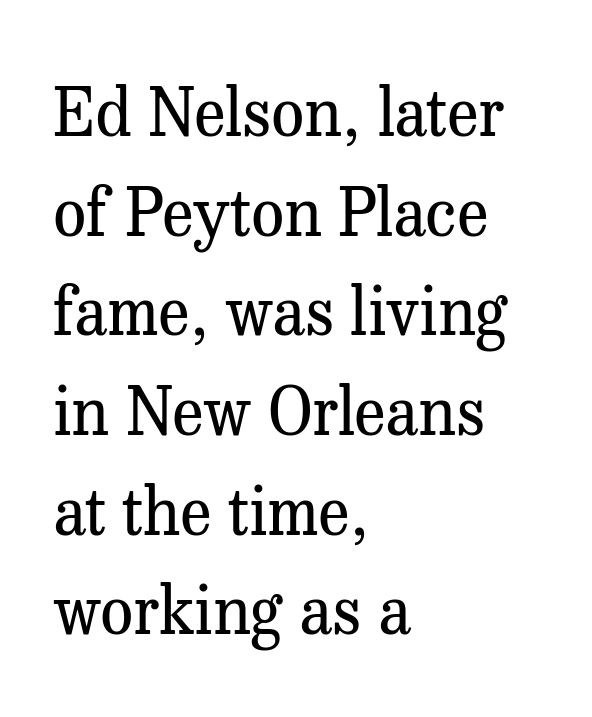
Q: Is the text bold? A: No.
Q: Is the text italic (slanted)? A: No, it is upright.
Q: Is the typeface a serif or a sans-serif typeface? A: Serif.
Q: Is the text underlined? A: No.
Q: How is the paragraph aligned? A: Left-aligned.
Q: Is the spacing between letters normal or unusually wide? A: Normal.
Q: Is the spacing between lines tight, normal or loose? A: Normal.
Q: Width (condensed, normal, or wide)? A: Normal.
Q: Stroke contrast? A: Medium.
Q: x-height? A: Medium.
Q: Monospaced? A: No.
